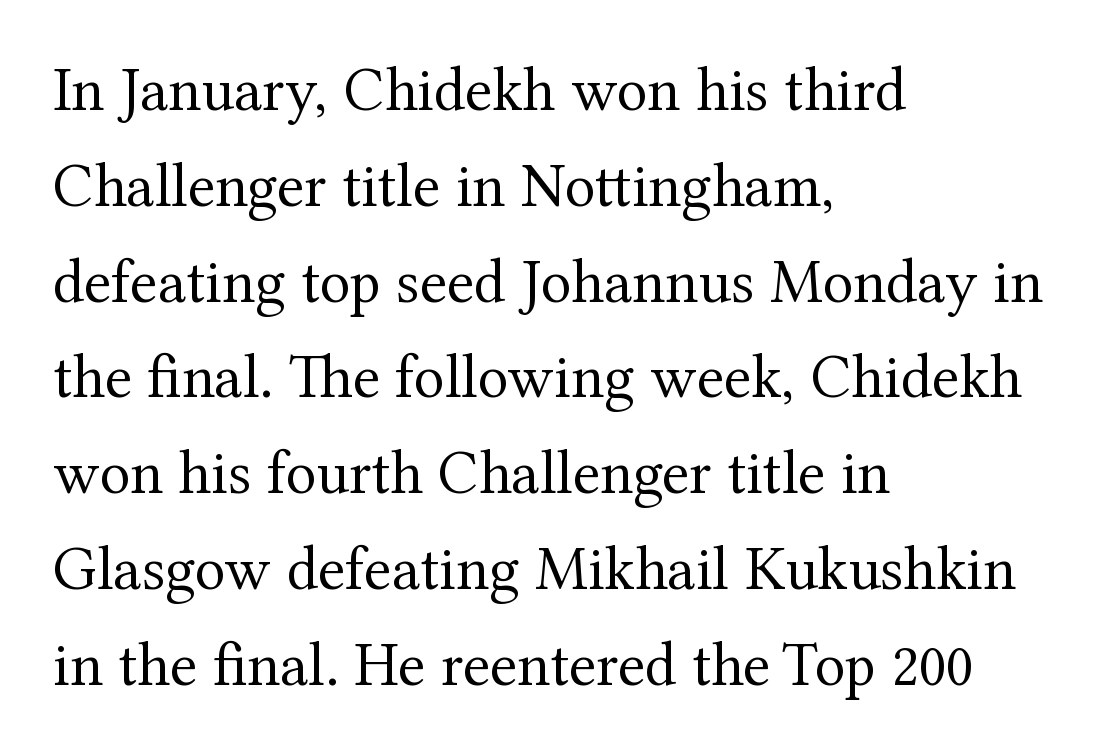
This is not heavy type; no bold has been used. Students, observe: this is what conventionally led text looks like. Serif or sans? Serif — the stroke terminals have little feet. You could call the tracking neutral — neither tight nor loose. Has an underline been added? It has not.
